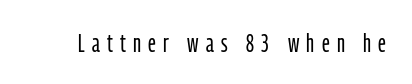
{"italic": "no", "bold": "no", "underline": "no", "letter_spacing": "wide", "letter_spacing_em": 0.28, "glyph_px": 26}
